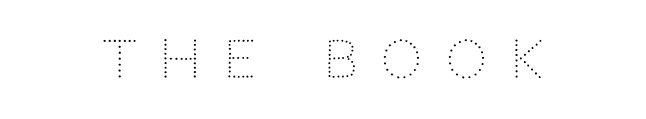
Q: Is the text bold? A: No.
Q: Is the text italic (slanted)? A: No, it is upright.
Q: Is the typeface a serif or a sans-serif typeface? A: Sans-serif.
Q: Is the text underlined? A: No.
Q: Is the spacing between letters normal or unusually wide? A: Unusually wide.
Q: Width (condensed, normal, or wide)? A: Normal.
Q: Stroke contrast? A: Low.
Q: x-height? A: Large.
Q: Monospaced? A: No.
